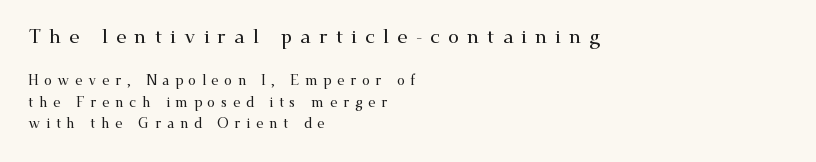
{"italic": "no", "underline": "no", "align": "left", "line_spacing": "normal", "line_spacing_ratio": 1.55, "letter_spacing": "wide", "letter_spacing_em": 0.4, "larger_block": "first", "size_ratio": 1.43, "glyph_px": 20}
